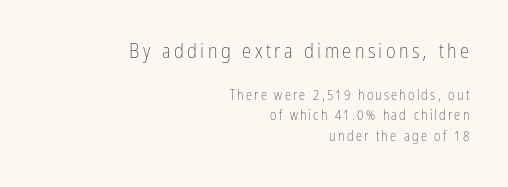
{"italic": "no", "bold": "no", "underline": "no", "align": "right", "line_spacing": "normal", "line_spacing_ratio": 1.47, "larger_block": "first", "size_ratio": 1.5, "glyph_px": 21}
